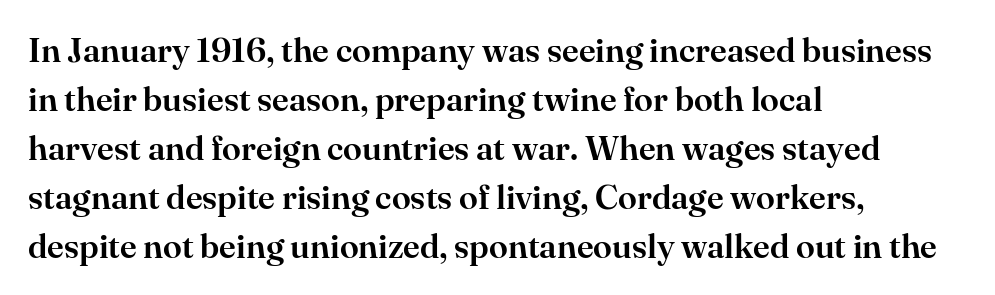
{"serif": "yes", "italic": "no", "width": "normal", "stroke_contrast": "high", "x_height": "small", "monospaced": "no", "underline": "no", "align": "left", "line_spacing": "normal", "line_spacing_ratio": 1.44, "letter_spacing": "normal", "letter_spacing_em": 0.0, "glyph_px": 34}
